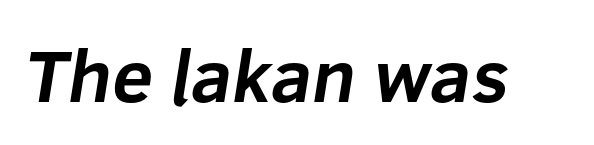
The image shows 74 px bold sans-serif type; set normal letter spacing, not underlined; low stroke contrast and a medium x-height.
